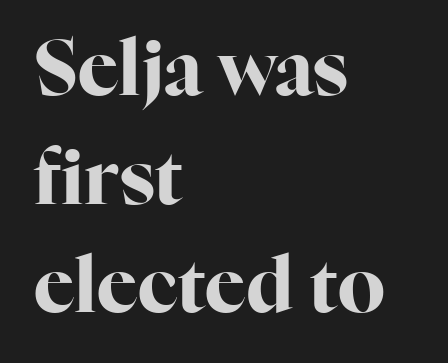
{"serif": "yes", "italic": "no", "bold": "yes", "weight": "bold", "width": "normal", "stroke_contrast": "high", "x_height": "medium", "monospaced": "no", "underline": "no", "align": "left", "line_spacing": "normal", "line_spacing_ratio": 1.43, "letter_spacing": "normal", "letter_spacing_em": 0.0, "glyph_px": 76}
